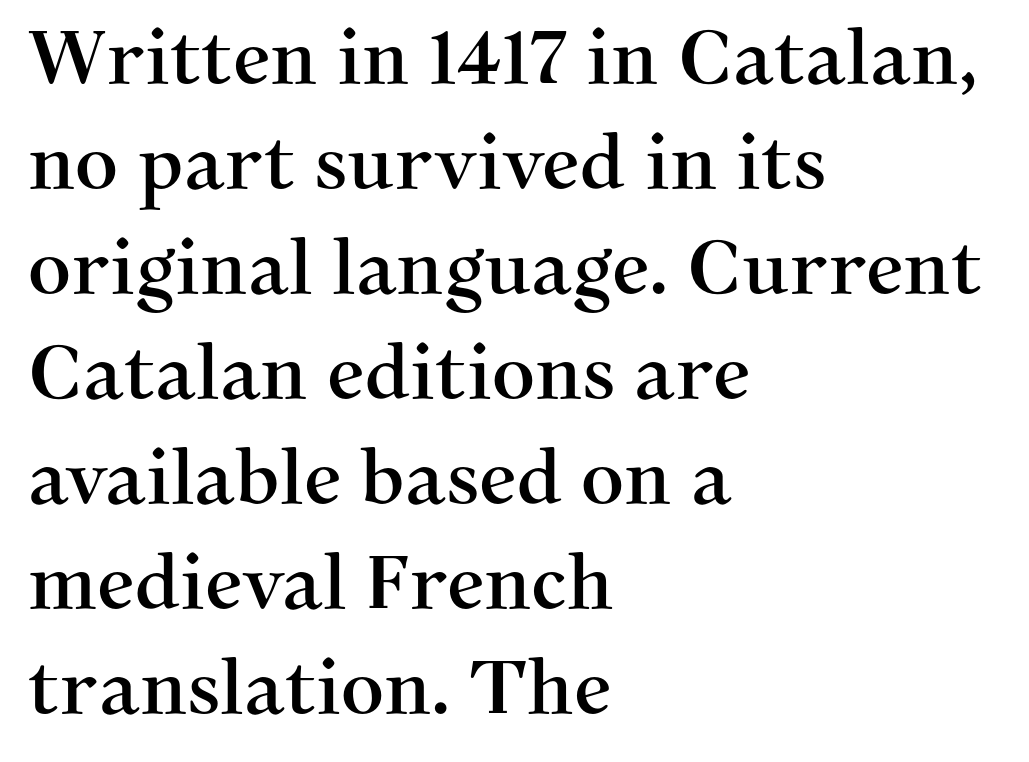
The image shows 75 px serif type, upright; set left-aligned, normal line spacing (1.4x), normal letter spacing, not underlined; medium stroke contrast and a medium x-height.
